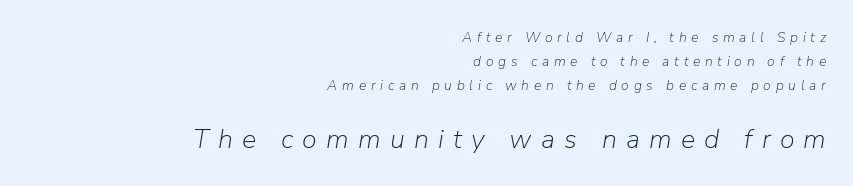
Q: Is the text bold? A: No.
Q: Is the text italic (slanted)? A: Yes, it leans right by about 9 degrees.
Q: Is the text underlined? A: No.
Q: How is the paragraph aligned? A: Right-aligned.
Q: Is the spacing between letters normal or unusually wide? A: Unusually wide.
Q: Which block of text is set in a larger size, the first (top) or the second (bottom)? A: The second (bottom) one.
